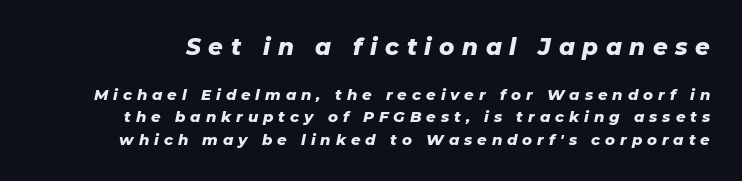
Q: Is the text bold? A: Yes.
Q: Is the text italic (slanted)? A: Yes, it leans right by about 11 degrees.
Q: Is the text underlined? A: No.
Q: Is the spacing between letters normal or unusually wide? A: Unusually wide.
Q: Is the spacing between lines tight, normal or loose? A: Normal.
Q: Which block of text is set in a larger size, the first (top) or the second (bottom)? A: The first (top) one.
